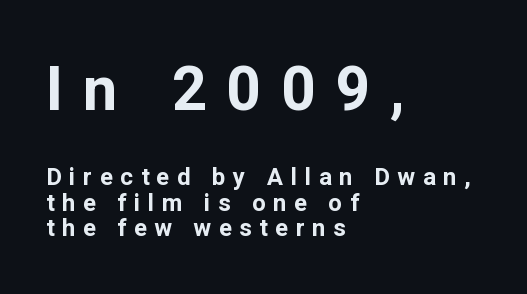
Which of the two is more prominent by size? The first, at the top. The leading is snug, giving the passage a crowded texture. Letter spacing: wide. I'd describe the lettering as bold — thick and assertive. A typesetter would mark this as roman, not italic. Descenders hang freely into open space.
